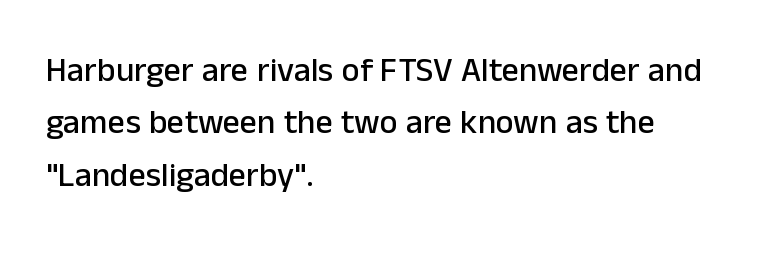
{"serif": "no", "italic": "no", "width": "normal", "stroke_contrast": "low", "x_height": "medium", "monospaced": "no", "underline": "no", "align": "left", "line_spacing": "normal", "line_spacing_ratio": 1.54, "letter_spacing": "normal", "letter_spacing_em": 0.0, "glyph_px": 34}
